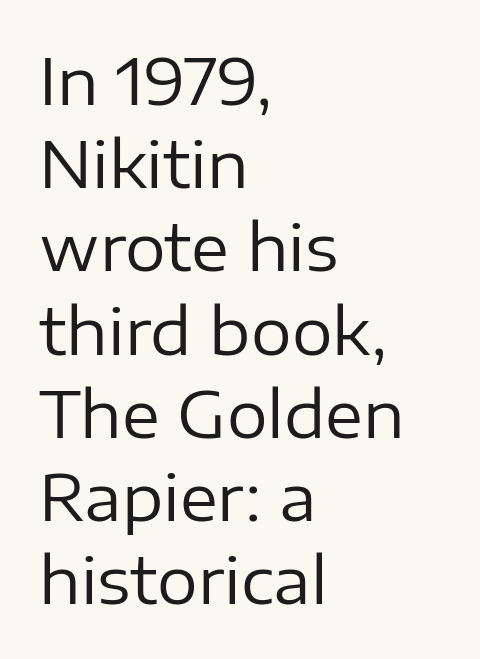
The image shows 64 px regular-weight sans-serif type, upright; set left-aligned, normal line spacing (1.3x), normal letter spacing, not underlined; low stroke contrast and a medium x-height.
